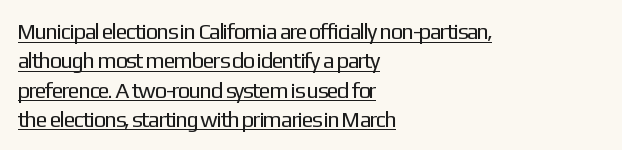
Vertical strokes here are truly vertical. Underline: present. The ragged edge is on the right, which tells us the setting is flush left. The passage shown is not bold in any degree. Spacing between characters is what you'd get straight out of the box. The lines sit at an ordinary, default distance from one another.
